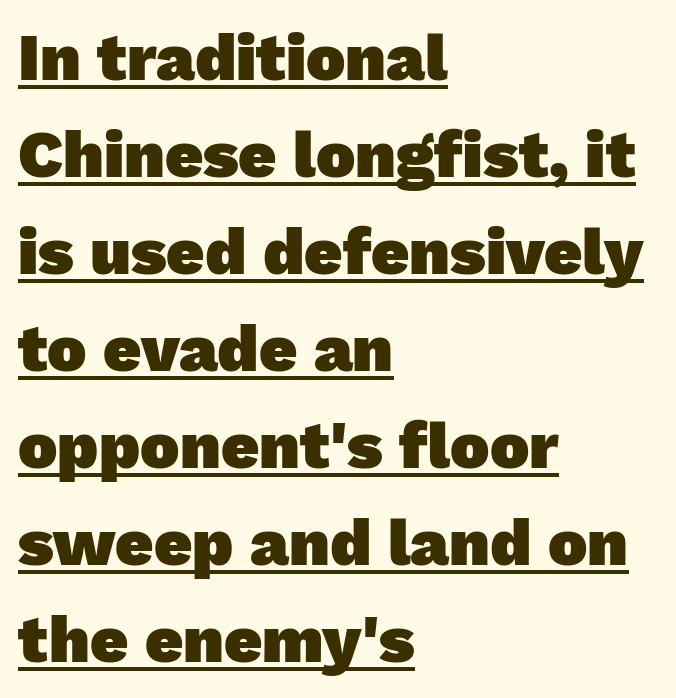
{"serif": "no", "bold": "yes", "weight": "heavy", "width": "normal", "stroke_contrast": "low", "x_height": "medium", "monospaced": "no", "underline": "yes", "align": "left", "line_spacing": "normal", "line_spacing_ratio": 1.47, "letter_spacing": "normal", "letter_spacing_em": 0.0, "glyph_px": 66}
